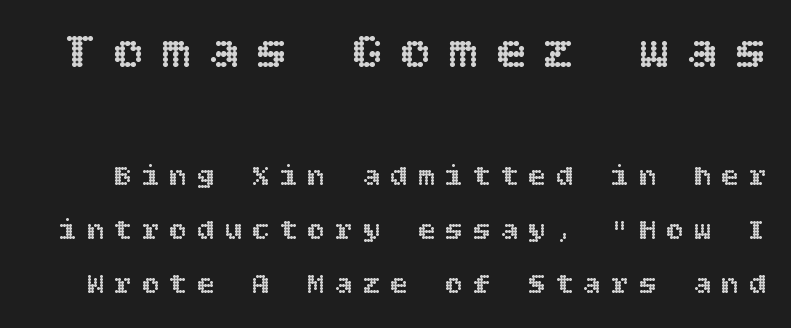
Q: Is the text italic (slanted)? A: No, it is upright.
Q: Is the text underlined? A: No.
Q: Is the spacing between letters normal or unusually wide? A: Unusually wide.
Q: Which block of text is set in a larger size, the first (top) or the second (bottom)? A: The first (top) one.
Q: Width (condensed, normal, or wide)? A: Normal.
Q: x-height? A: Large.
